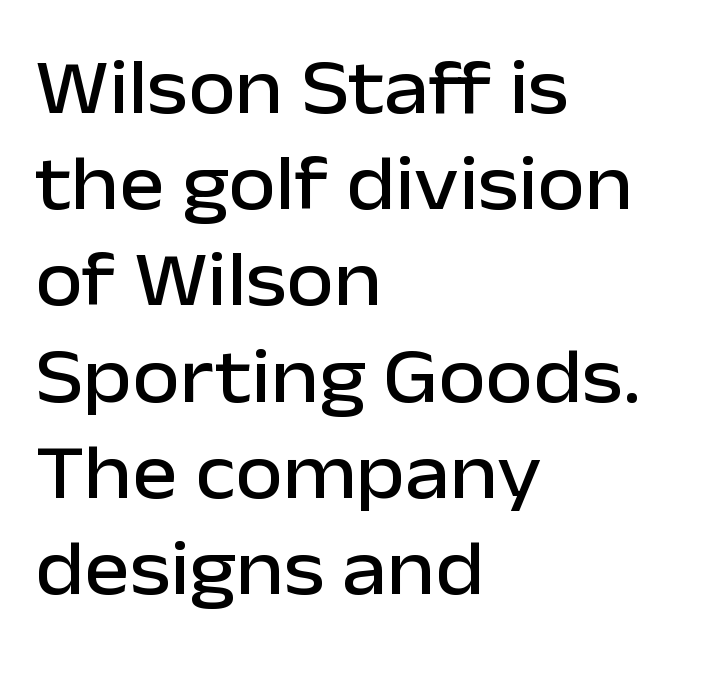
The image shows 77 px sans-serif type, upright; set left-aligned, normal line spacing (1.25x), normal letter spacing, not underlined; low stroke contrast and a medium x-height.
